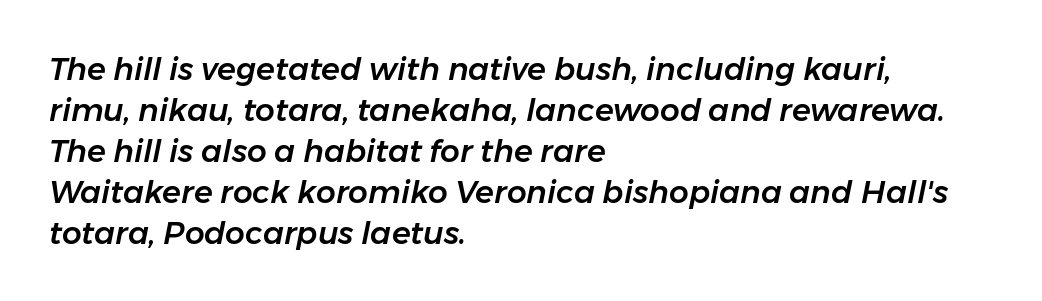
{"italic": "yes", "lean": "right", "slant_degrees": 11, "width": "normal", "stroke_contrast": "low", "x_height": "medium", "monospaced": "no", "underline": "no", "align": "left", "line_spacing": "normal", "line_spacing_ratio": 1.32, "letter_spacing": "normal", "letter_spacing_em": 0.0, "glyph_px": 31}
